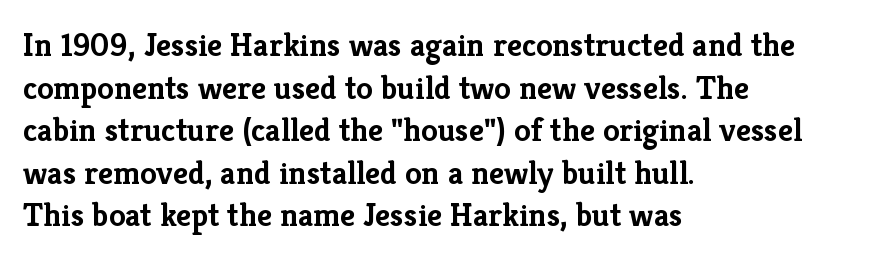
Q: Is the text bold? A: Yes.
Q: Is the text italic (slanted)? A: No, it is upright.
Q: Is the typeface a serif or a sans-serif typeface? A: Serif.
Q: Is the text underlined? A: No.
Q: How is the paragraph aligned? A: Left-aligned.
Q: Is the spacing between letters normal or unusually wide? A: Normal.
Q: Is the spacing between lines tight, normal or loose? A: Normal.
Q: Width (condensed, normal, or wide)? A: Normal.
Q: Stroke contrast? A: Low.
Q: x-height? A: Medium.
Q: Monospaced? A: No.
